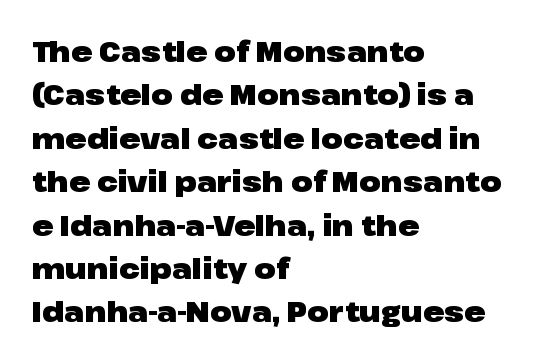
Think of a printed novel: that variable character pitch is what you see here. This rendering uses left alignment, leaving the right contour irregular. The line-height multiplier appears to be the usual default. No word sits above an underline. What kind of face is this? One without serifs — a sans. Heft: maximum for text — a bold.
